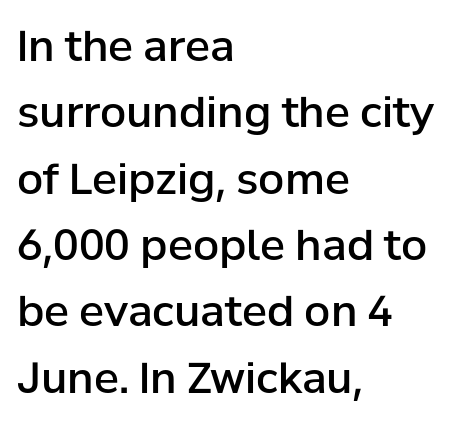
Q: Is the text bold? A: Semi-bold.
Q: Is the text italic (slanted)? A: No, it is upright.
Q: Is the typeface a serif or a sans-serif typeface? A: Sans-serif.
Q: Is the text underlined? A: No.
Q: How is the paragraph aligned? A: Left-aligned.
Q: Is the spacing between letters normal or unusually wide? A: Normal.
Q: Is the spacing between lines tight, normal or loose? A: Normal.
Q: Width (condensed, normal, or wide)? A: Normal.
Q: Stroke contrast? A: Low.
Q: x-height? A: Medium.
Q: Monospaced? A: No.
